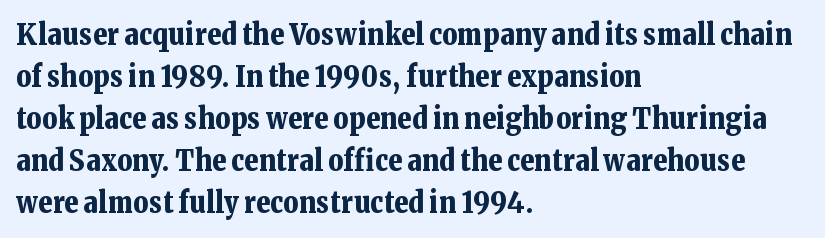
Q: Is the text bold? A: Yes.
Q: Is the text italic (slanted)? A: No, it is upright.
Q: Is the typeface a serif or a sans-serif typeface? A: Serif.
Q: Is the text underlined? A: No.
Q: How is the paragraph aligned? A: Left-aligned.
Q: Is the spacing between letters normal or unusually wide? A: Normal.
Q: Is the spacing between lines tight, normal or loose? A: Normal.
Q: Width (condensed, normal, or wide)? A: Normal.
Q: Stroke contrast? A: Low.
Q: x-height? A: Medium.
Q: Monospaced? A: No.
